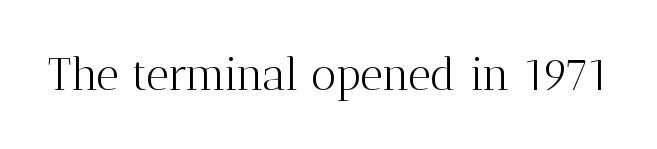
The image shows 45 px light serif type, upright; set normal letter spacing, not underlined; medium stroke contrast and a medium x-height.
